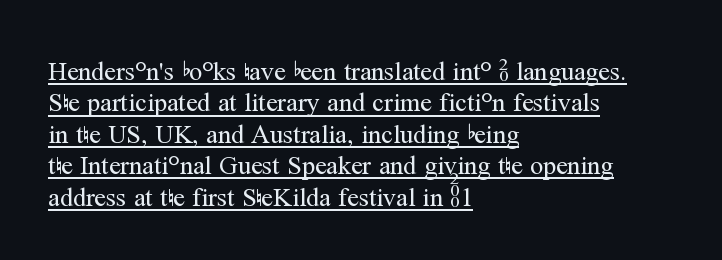
{"italic": "no", "bold": "no", "underline": "yes", "align": "left", "line_spacing_ratio": 1.21, "letter_spacing": "normal", "letter_spacing_em": 0.0, "glyph_px": 26}
